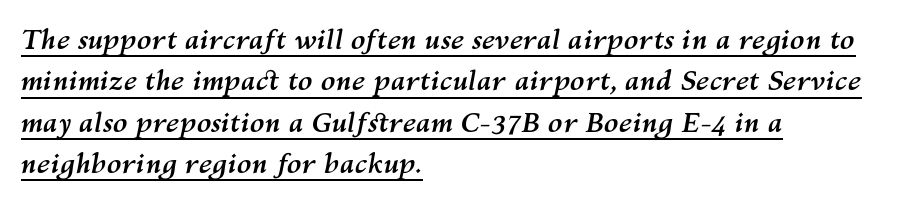
The image shows 27 px bold type, italic (leaning right); set left-aligned, normal line spacing (1.53x), normal letter spacing, underlined.
